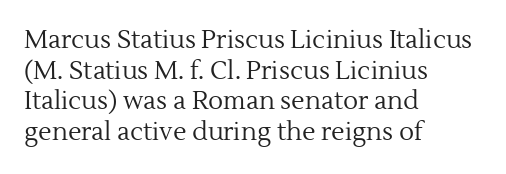
The letters look calm and open, with moderate or lighter stems. Descenders are the only things crossing below the line. Left-aligned paragraph, ragged on the right. Short note: letters normally spaced.
